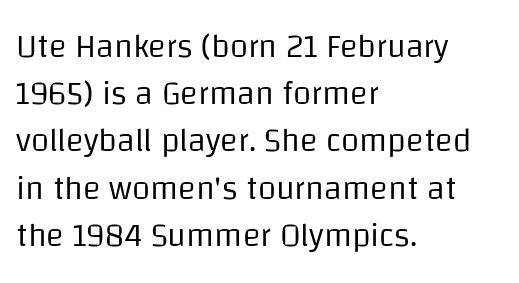
{"serif": "no", "italic": "no", "bold": "no", "weight": "regular", "width": "normal", "stroke_contrast": "low", "x_height": "large", "monospaced": "no", "underline": "no", "align": "left", "line_spacing": "normal", "line_spacing_ratio": 1.43, "letter_spacing": "normal", "letter_spacing_em": 0.0, "glyph_px": 33}
